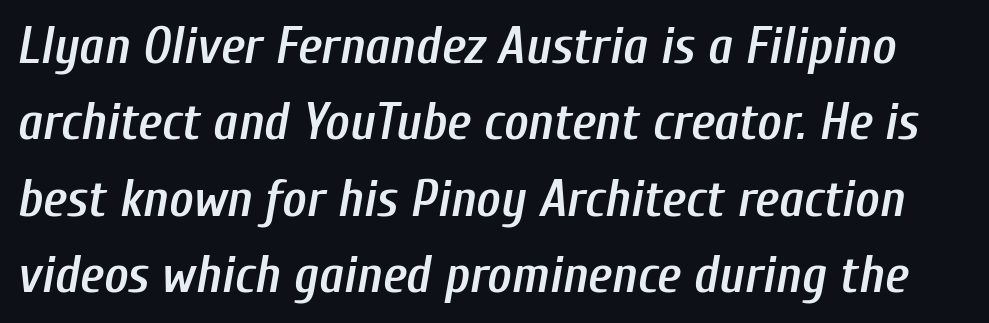
{"italic": "yes", "lean": "right", "slant_degrees": 10, "bold": "semi", "weight": "semibold", "width": "condensed", "stroke_contrast": "low", "x_height": "medium", "monospaced": "no", "underline": "no", "line_spacing": "normal", "line_spacing_ratio": 1.47, "letter_spacing": "normal", "letter_spacing_em": 0.0, "glyph_px": 52}
